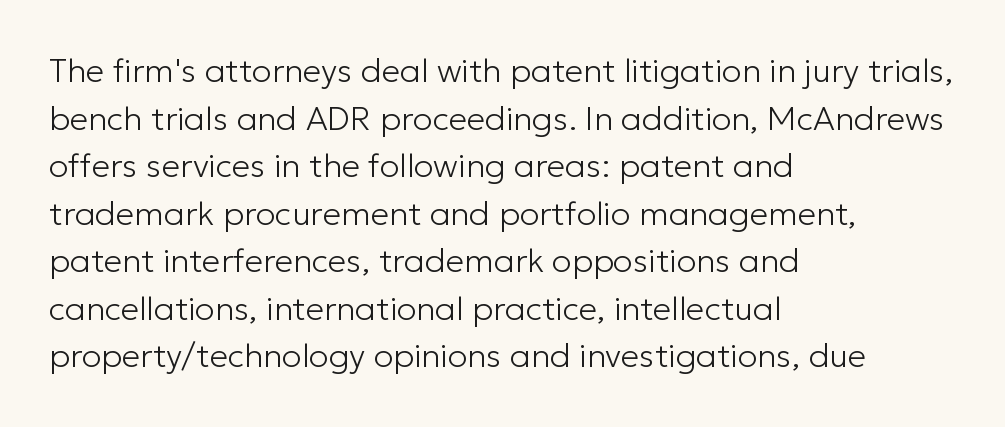
Q: Is the text bold? A: No.
Q: Is the text italic (slanted)? A: No, it is upright.
Q: Is the typeface a serif or a sans-serif typeface? A: Sans-serif.
Q: Is the text underlined? A: No.
Q: How is the paragraph aligned? A: Left-aligned.
Q: Is the spacing between letters normal or unusually wide? A: Normal.
Q: Is the spacing between lines tight, normal or loose? A: Normal.
Q: Width (condensed, normal, or wide)? A: Normal.
Q: Stroke contrast? A: Low.
Q: x-height? A: Medium.
Q: Monospaced? A: No.
